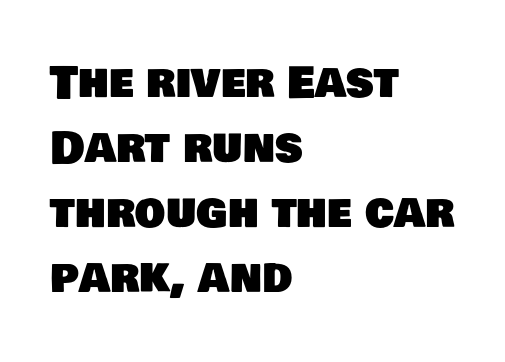
Q: Is the typeface a serif or a sans-serif typeface? A: Sans-serif.
Q: Is the text underlined? A: No.
Q: How is the paragraph aligned? A: Left-aligned.
Q: Is the spacing between letters normal or unusually wide? A: Normal.
Q: Is the spacing between lines tight, normal or loose? A: Normal.
Q: Width (condensed, normal, or wide)? A: Normal.
Q: Stroke contrast? A: Low.
Q: x-height? A: Large.
Q: Monospaced? A: No.
